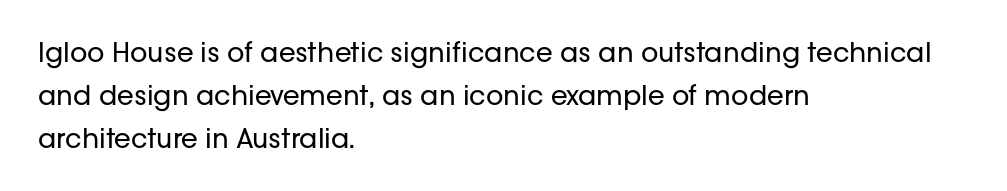
Posture: straight, roman, zero tilt. Notice how descenders clear the ascenders below comfortably — that's standard leading. Visually the block forms a straight wall on the left and a jagged coastline on the right. Descenders hang freely into open space. The type is set solid horizontally, with unmodified tracking. Heft: none added — not bold.
